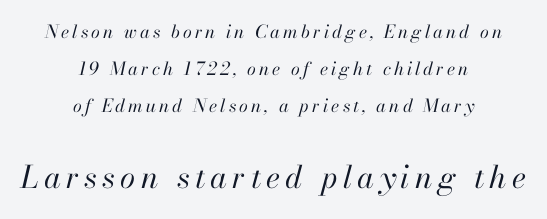
{"italic": "yes", "lean": "right", "slant_degrees": 13, "bold": "no", "weight": "regular", "width": "normal", "stroke_contrast": "high", "x_height": "small", "monospaced": "no", "underline": "no", "align": "center", "line_spacing": "loose", "line_spacing_ratio": 2.06, "larger_block": "second", "size_ratio": 1.72, "glyph_px": 31}
